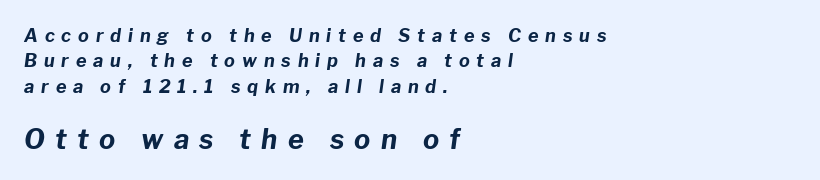
The image shows 27 px bold type, italic (leaning right); set left-aligned, normal line spacing (1.41x), unusually wide letter spacing (+0.38 em), not underlined; the second (bottom) block is 1.5x larger.
